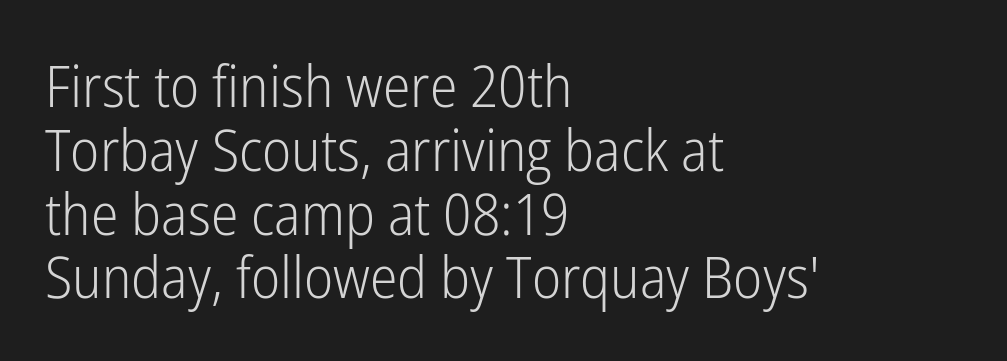
The image shows 58 px light, condensed sans-serif type, upright; set left-aligned, tight line spacing (1.1x), normal letter spacing, not underlined; low stroke contrast and a medium x-height.
